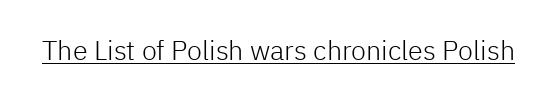
{"italic": "no", "bold": "no", "underline": "yes", "letter_spacing": "normal", "letter_spacing_em": 0.0, "glyph_px": 27}
